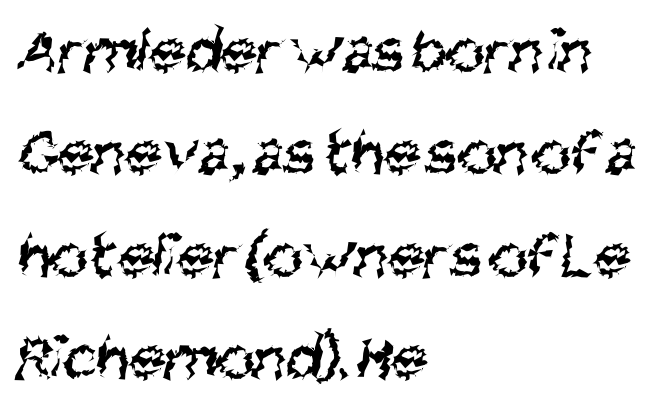
These lines are rendered in a variable-pitch font. The designer went with a sans here, leaving each stem footless. Between one letter and the next there's only the usual sliver of space. Evenly set lines give the paragraph a standard silhouette. Decoration check: the copy has no underline. The rendering anchors every line to the left-hand side.
